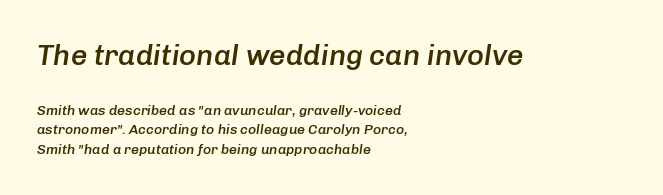
Plain, unruled lines of type. Visually, the top section dominates because its glyphs are scaled up. Teacher's note: observe the even left margin — that is flush-left alignment. Caption: standard tracking, unaltered.
